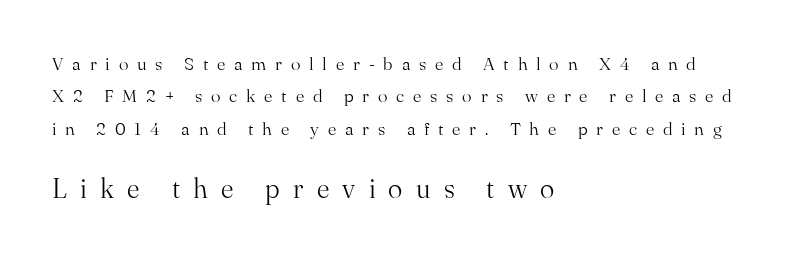
The image shows 27 px text type, upright; set left-aligned, line spacing 1.8x, unusually wide letter spacing (+0.49 em), not underlined; the second (bottom) block is 1.5x larger.
